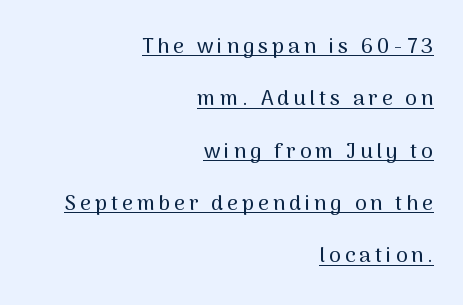
The image shows 21 px text type, upright; set right-aligned, loose line spacing (2.49x), underlined.
